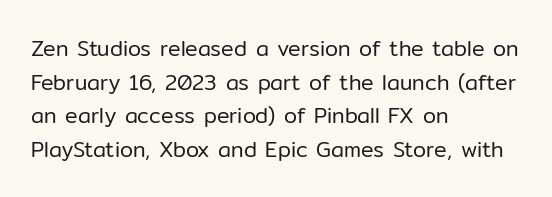
The image shows 21 px text type, upright; set left-aligned, normal line spacing (1.6x), normal letter spacing, not underlined.
